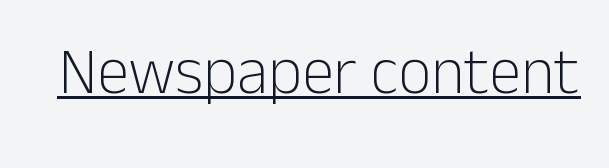
The image shows 65 px light sans-serif type, upright; set normal letter spacing, underlined; low stroke contrast and a medium x-height.
